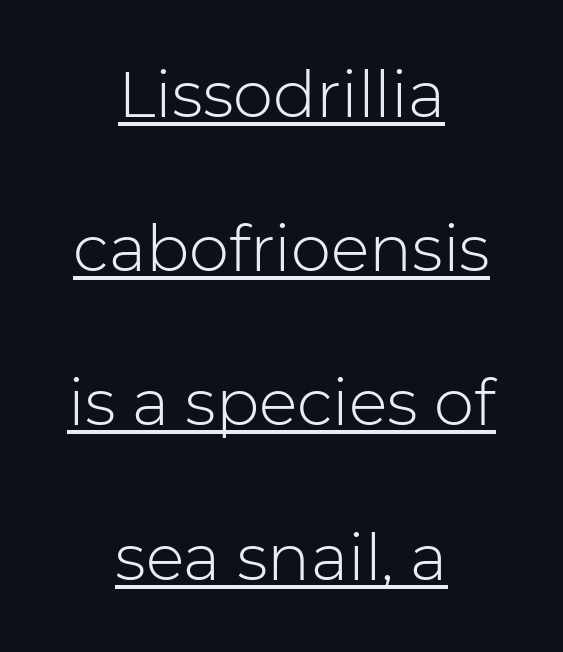
The image shows 64 px light sans-serif type, upright; set centered, loose line spacing (2.41x), normal letter spacing, underlined; low stroke contrast and a medium x-height.
